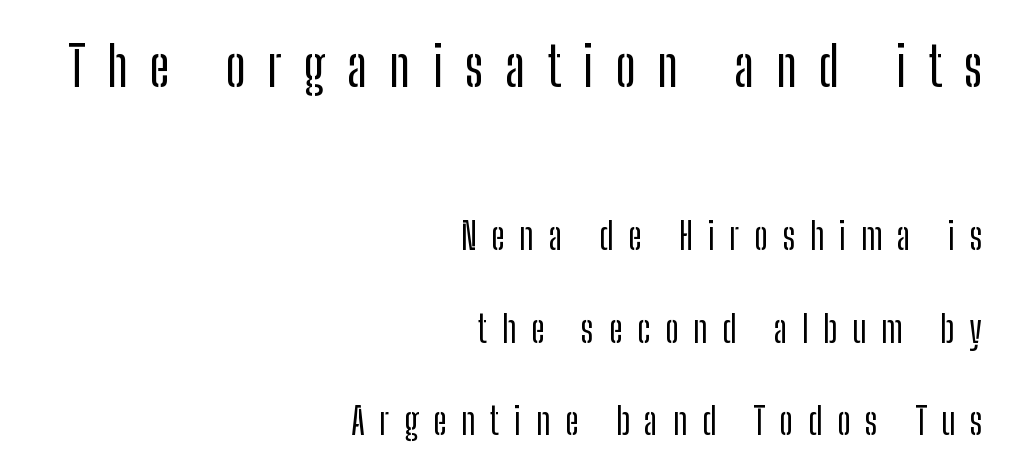
The image shows 55 px condensed sans-serif type, upright; set right-aligned, loose line spacing (2.5x), unusually wide letter spacing (+0.4 em), not underlined; the first (top) block is 1.49x larger; low stroke contrast and a medium x-height.
